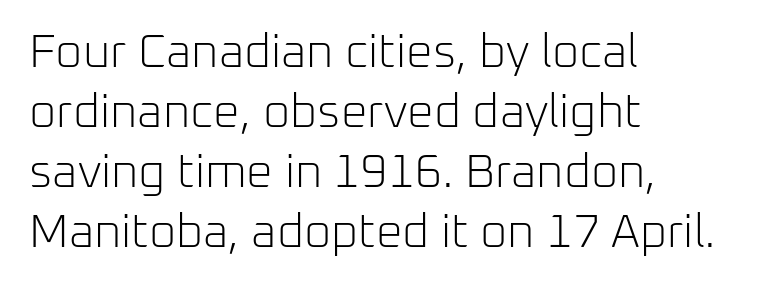
The image shows 47 px light sans-serif type, upright; set left-aligned, normal line spacing (1.28x), normal letter spacing, not underlined; low stroke contrast and a medium x-height.
